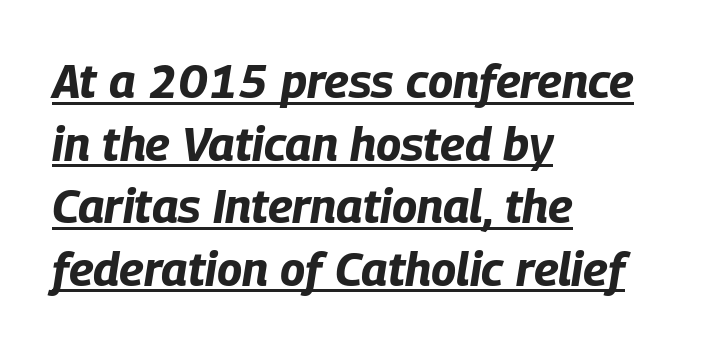
Q: Is the text bold? A: Yes.
Q: Is the text italic (slanted)? A: Yes, it leans right by about 9 degrees.
Q: Is the text underlined? A: Yes.
Q: How is the paragraph aligned? A: Left-aligned.
Q: Is the spacing between letters normal or unusually wide? A: Normal.
Q: Is the spacing between lines tight, normal or loose? A: Normal.
Q: Width (condensed, normal, or wide)? A: Condensed.
Q: Stroke contrast? A: Low.
Q: x-height? A: Large.
Q: Monospaced? A: No.
